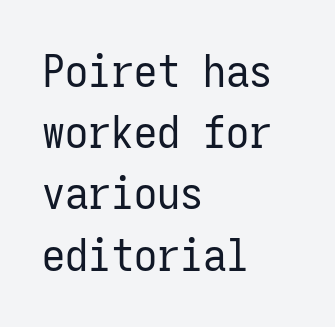
{"serif": "no", "italic": "no", "bold": "no", "weight": "regular", "width": "condensed", "stroke_contrast": "low", "x_height": "medium", "monospaced": "yes", "underline": "no", "align": "left", "line_spacing": "normal", "line_spacing_ratio": 1.33, "letter_spacing": "normal", "letter_spacing_em": 0.0, "glyph_px": 46}
